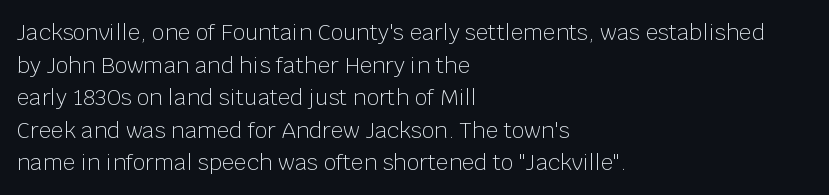
Rows of type keep a routine distance in the vertical direction. The space beneath each line is pristine and unruled. Which margin do the lines hug? The left one — the right edge is uneven. The letterforms sit shoulder to shoulder at normal distance.
